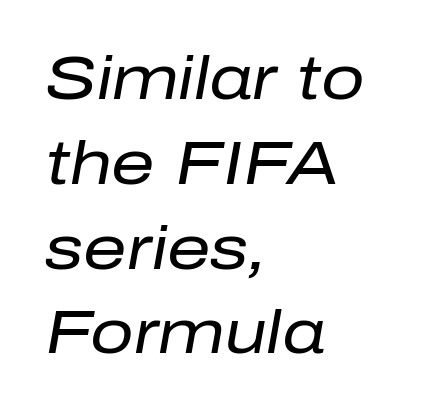
Q: Is the text bold? A: No.
Q: Is the text italic (slanted)? A: Yes, it leans right by about 10 degrees.
Q: Is the text underlined? A: No.
Q: How is the paragraph aligned? A: Left-aligned.
Q: Is the spacing between letters normal or unusually wide? A: Normal.
Q: Is the spacing between lines tight, normal or loose? A: Normal.
Q: Width (condensed, normal, or wide)? A: Normal.
Q: Stroke contrast? A: Low.
Q: x-height? A: Medium.
Q: Monospaced? A: No.
